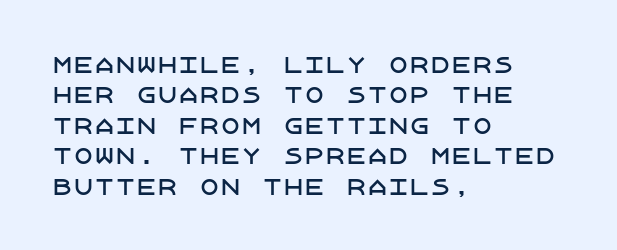
{"italic": "no", "underline": "no", "align": "left", "line_spacing": "normal", "line_spacing_ratio": 1.45, "letter_spacing": "normal", "letter_spacing_em": 0.0, "glyph_px": 21}
